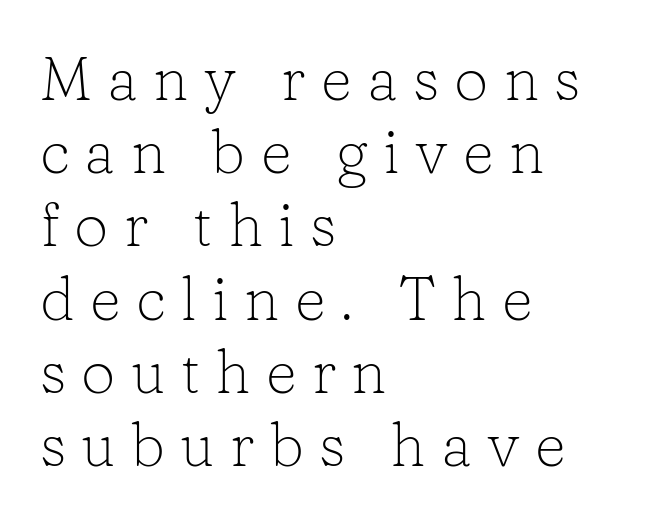
Visually the block forms a straight wall on the left and a jagged coastline on the right. The strokes are not fattened; the text isn't bold. The horizontal fit of the characters is loose and conspicuously gappy. Check under the words: just untouched page. The lettering holds an erect, upright posture throughout.
